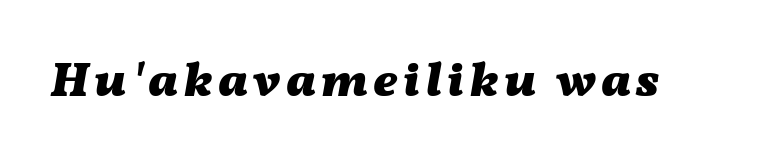
The image shows 48 px heavy, wide type, italic (leaning right); set not underlined; medium stroke contrast and a medium x-height.
